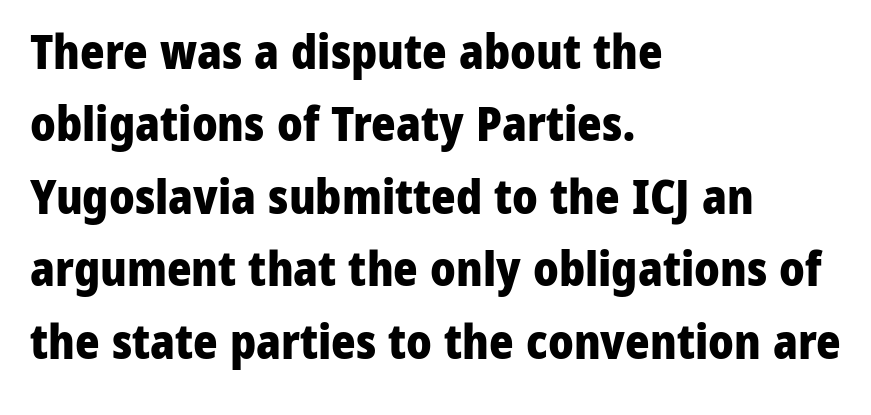
Here the glyphs are tracked normally, forming tight word shapes. A sans-serif font was chosen for this passage. The letters stand straight up with perfectly vertical stems. Successive baselines arrive at the customary interval. The letters advance in unequal steps, a hallmark of proportional type.
